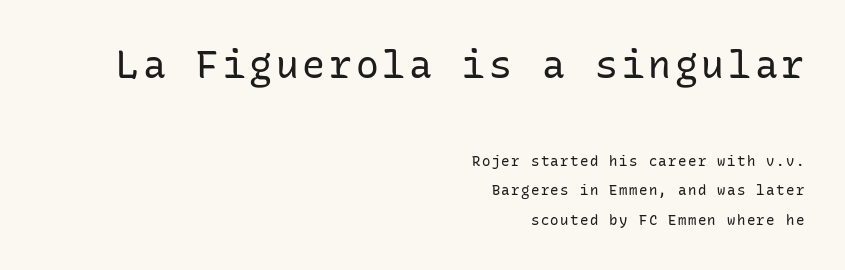
Q: Is the text bold? A: No.
Q: Is the text italic (slanted)? A: No, it is upright.
Q: Is the typeface a serif or a sans-serif typeface? A: Sans-serif.
Q: Is the text underlined? A: No.
Q: How is the paragraph aligned? A: Right-aligned.
Q: Is the spacing between lines tight, normal or loose? A: Loose.
Q: Which block of text is set in a larger size, the first (top) or the second (bottom)? A: The first (top) one.
Q: Width (condensed, normal, or wide)? A: Normal.
Q: Stroke contrast? A: Low.
Q: x-height? A: Medium.
Q: Monospaced? A: Yes.
